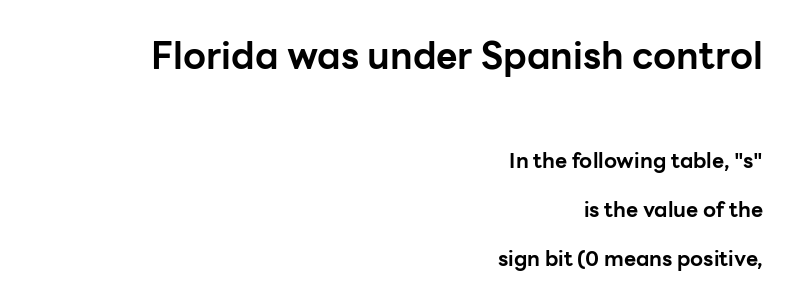
The image shows 37 px bold sans-serif type, upright; set right-aligned, loose line spacing (2.35x), normal letter spacing, not underlined; the first (top) block is 1.76x larger; low stroke contrast and a medium x-height.
